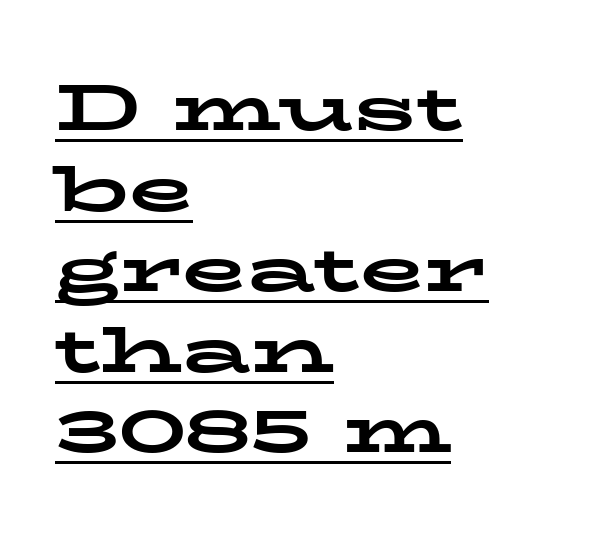
{"serif": "yes", "italic": "no", "bold": "yes", "weight": "bold", "width": "wide", "stroke_contrast": "low", "x_height": "medium", "monospaced": "no", "underline": "yes", "align": "left", "line_spacing_ratio": 1.22, "letter_spacing": "normal", "letter_spacing_em": 0.0, "glyph_px": 66}
